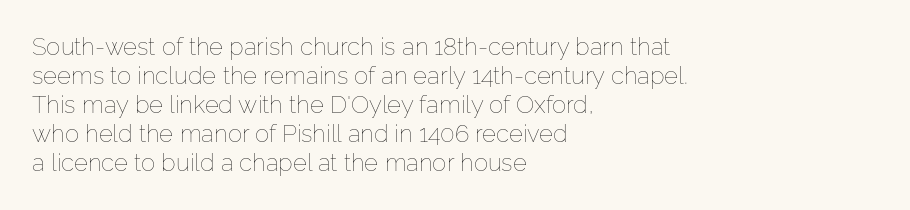
The image shows 24 px text type, upright; set left-aligned, line spacing 1.21x, normal letter spacing, not underlined.
